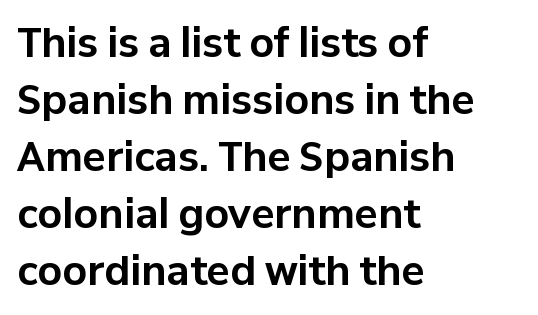
The image shows 39 px bold sans-serif type, upright; set left-aligned, normal line spacing (1.46x), normal letter spacing, not underlined; low stroke contrast and a medium x-height.
